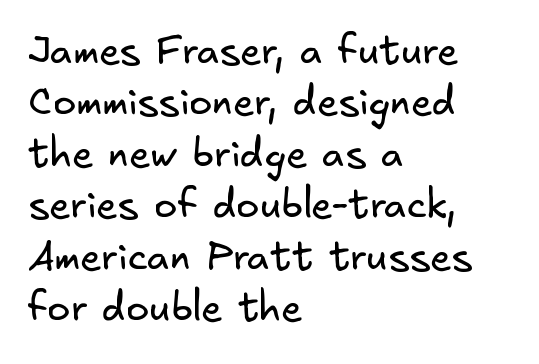
Does the leading feel generous? No, just average. The characters are drawn with everyday or finer stroke widths. I'd call this a sans setting — the letters go barefoot. The passage shown is not underscored anywhere. Tracking value appears to be zero — textbook default spacing.
